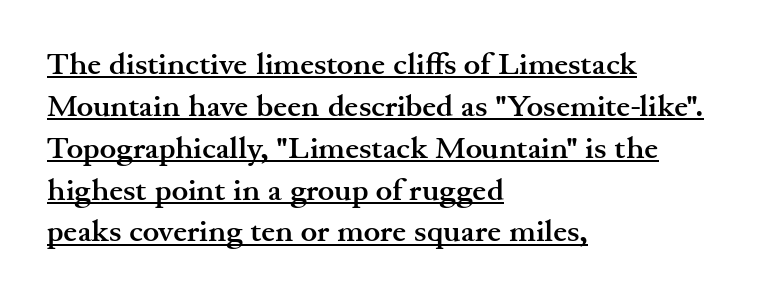
Q: Is the text bold? A: Yes.
Q: Is the text italic (slanted)? A: No, it is upright.
Q: Is the typeface a serif or a sans-serif typeface? A: Serif.
Q: Is the text underlined? A: Yes.
Q: How is the paragraph aligned? A: Left-aligned.
Q: Is the spacing between letters normal or unusually wide? A: Normal.
Q: Is the spacing between lines tight, normal or loose? A: Normal.
Q: Width (condensed, normal, or wide)? A: Wide.
Q: Stroke contrast? A: Medium.
Q: x-height? A: Small.
Q: Monospaced? A: No.
